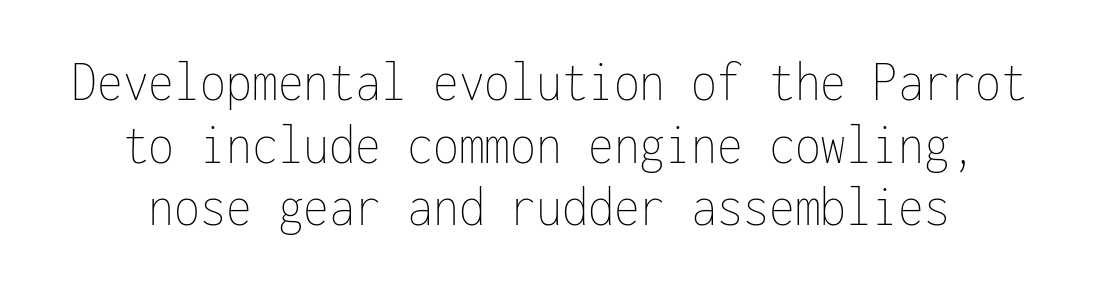
Each letter, wide or thin by design, is forced into the same width here. Closely set lines give the paragraph a compact silhouette. Is the type heavy? It reads as light-to-regular instead. In terms of posture, this sample is upright. Does extra space separate the letters? No, they use regular spacing.
